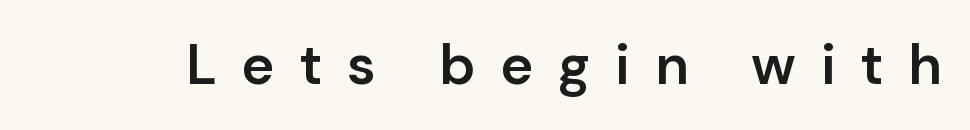
Just letters on the line, the space beneath them empty. Looks like regular typesetting: each glyph gets only the width it needs. The typography opts for an upright posture over an oblique one. Students, note that the glyphs here are deliberately spaced far apart. Each letter's strokes conclude bluntly, with no projecting serifs. Bold? Not quite — semibold, heavier than regular but stopping short.
